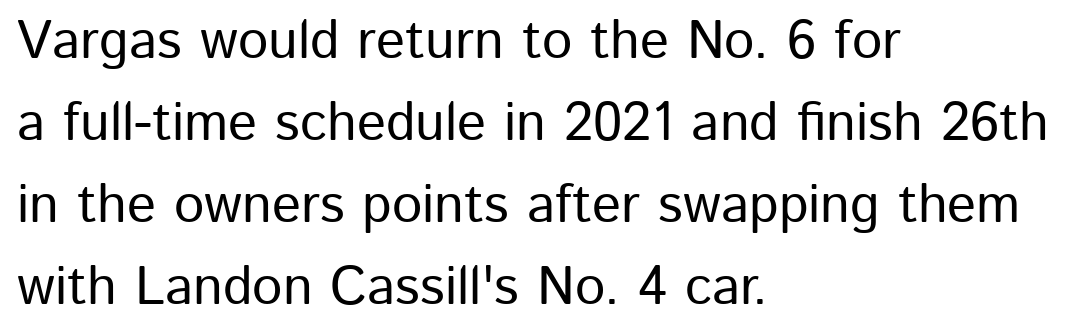
The image shows 54 px sans-serif type, upright; set left-aligned, normal line spacing (1.52x), normal letter spacing, not underlined; low stroke contrast and a medium x-height.
